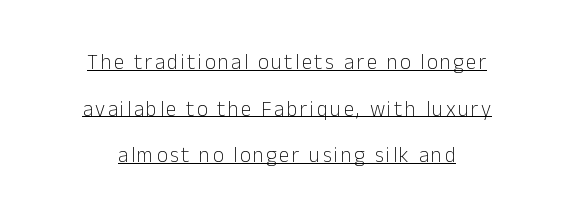
Q: Is the text bold? A: No.
Q: Is the text italic (slanted)? A: No, it is upright.
Q: Is the text underlined? A: Yes.
Q: How is the paragraph aligned? A: Centered.
Q: Is the spacing between lines tight, normal or loose? A: Loose.
